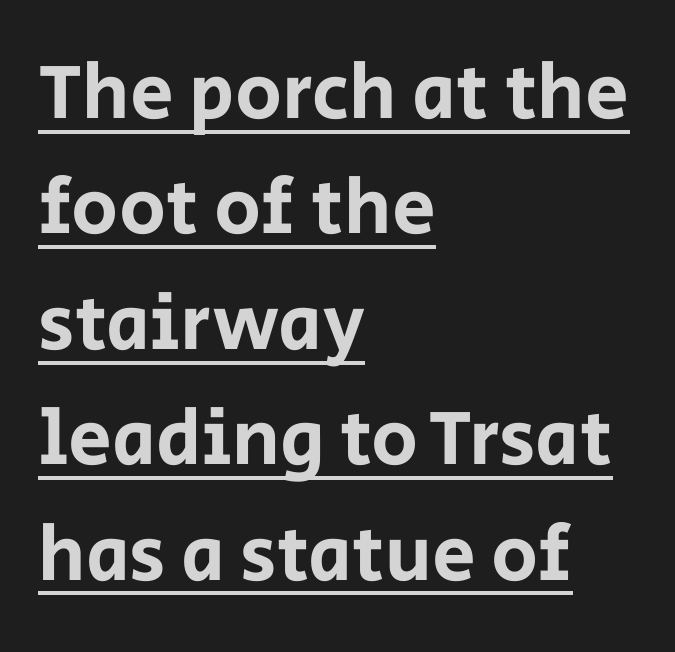
{"serif": "no", "italic": "no", "width": "normal", "stroke_contrast": "low", "x_height": "large", "monospaced": "no", "underline": "yes", "align": "left", "line_spacing": "normal", "line_spacing_ratio": 1.48, "letter_spacing": "normal", "letter_spacing_em": 0.0, "glyph_px": 78}
